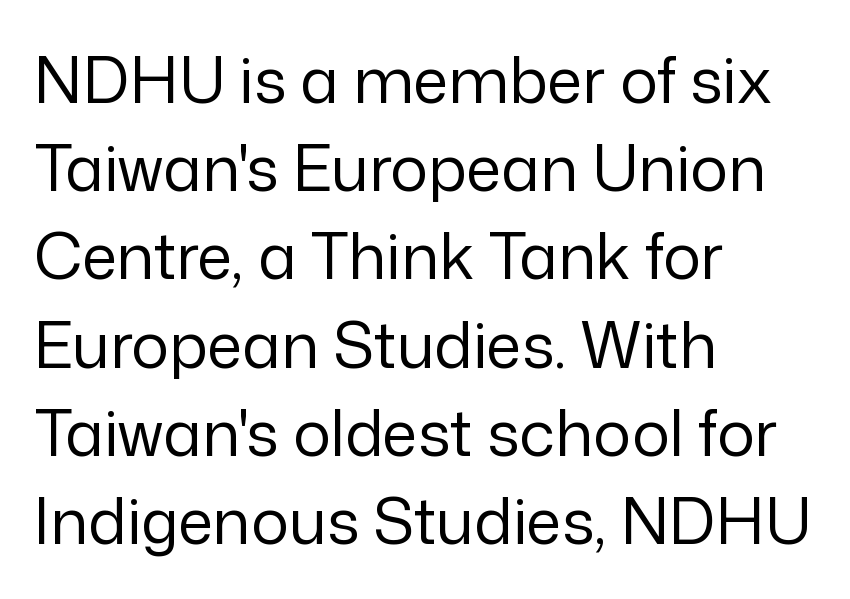
Does the leading feel generous? No, just average. Visually the block forms a straight wall on the left and a jagged coastline on the right. Short note: letters normally spaced. The space directly below the letters is spotless. Posture: vertical.
